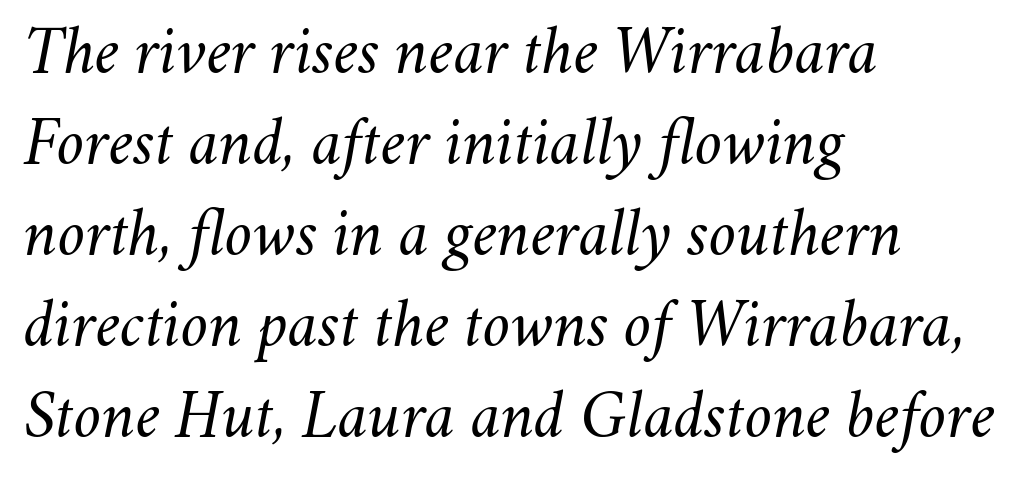
The image shows 67 px regular-weight type, italic (leaning right); set left-aligned, normal line spacing (1.36x), normal letter spacing, not underlined; medium stroke contrast and a small x-height.
